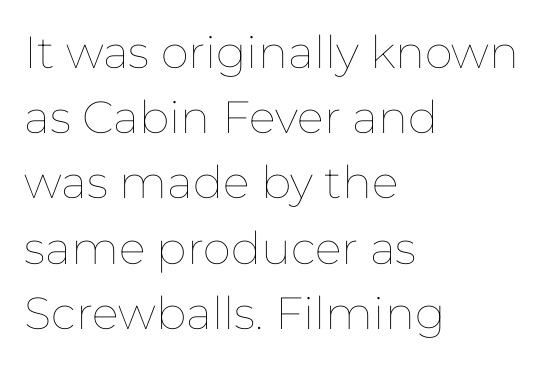
The image shows 45 px thin type, upright; set left-aligned, normal line spacing (1.45x), normal letter spacing, not underlined; low stroke contrast and a medium x-height.
